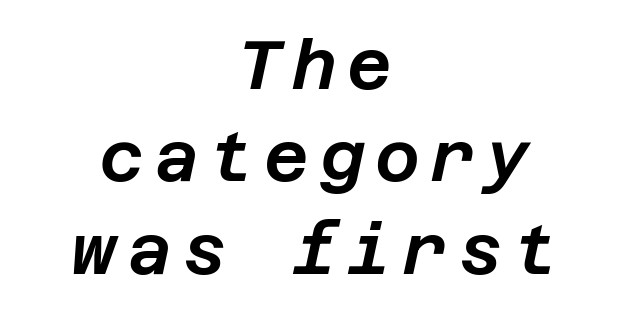
The image shows 69 px text type, italic (leaning right); set centered, normal line spacing (1.34x), not underlined; low stroke contrast and a large x-height.
